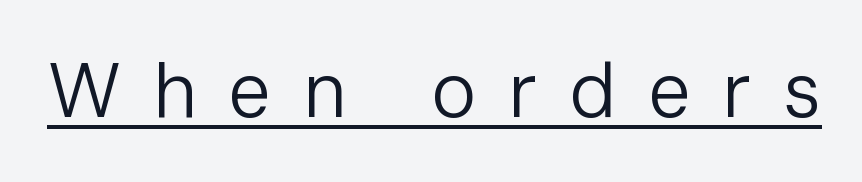
Q: Is the text bold? A: No.
Q: Is the text italic (slanted)? A: No, it is upright.
Q: Is the typeface a serif or a sans-serif typeface? A: Sans-serif.
Q: Is the text underlined? A: Yes.
Q: Is the spacing between letters normal or unusually wide? A: Unusually wide.
Q: Width (condensed, normal, or wide)? A: Normal.
Q: Stroke contrast? A: Low.
Q: x-height? A: Medium.
Q: Monospaced? A: No.
